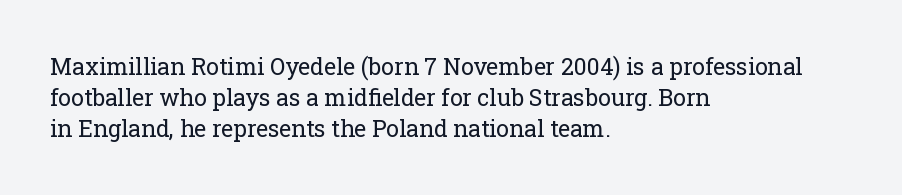
Q: Is the text bold? A: No.
Q: Is the text italic (slanted)? A: No, it is upright.
Q: Is the text underlined? A: No.
Q: How is the paragraph aligned? A: Left-aligned.
Q: Is the spacing between letters normal or unusually wide? A: Normal.
Q: Is the spacing between lines tight, normal or loose? A: Normal.
